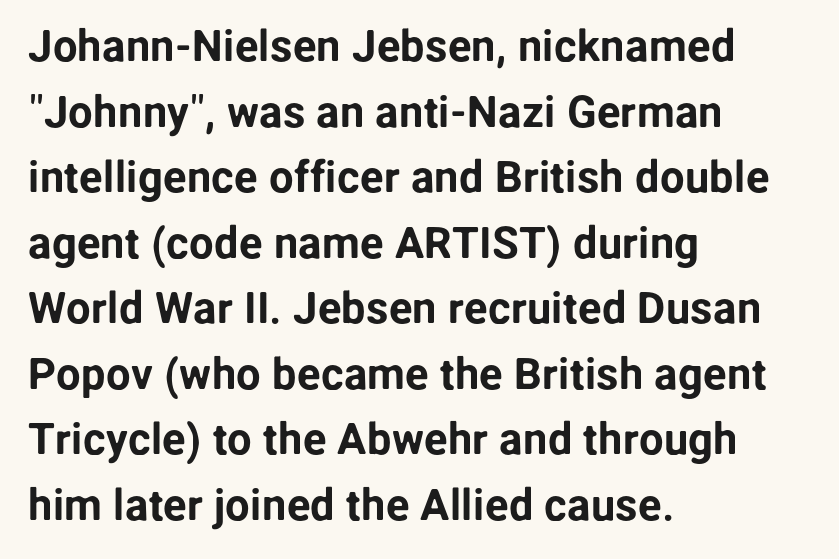
The image shows 44 px sans-serif type, upright; set left-aligned, normal line spacing (1.49x), normal letter spacing, not underlined; low stroke contrast and a medium x-height.
